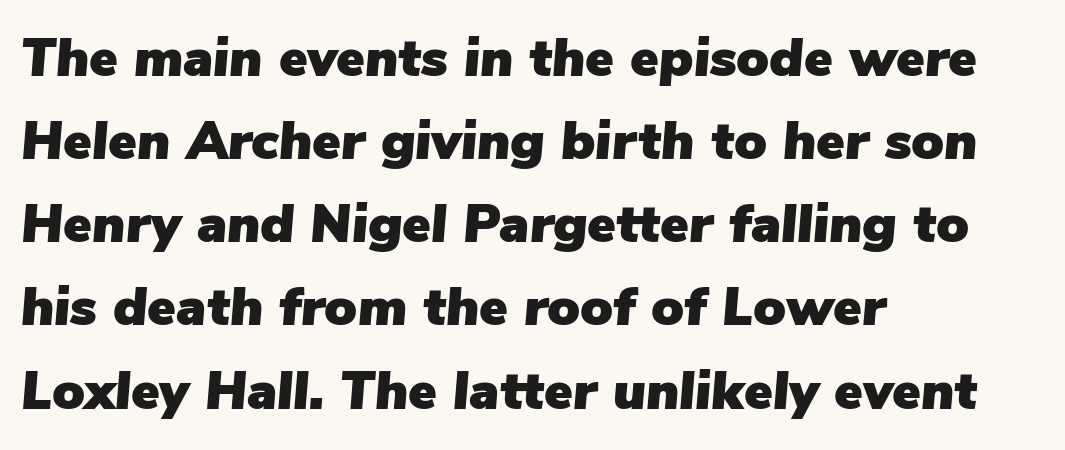
No word sits above an underline. When letters slant like this, we call the style italic. Compared with a centered layout, this one pins lines to the left instead. The line-height multiplier appears to be the usual default. Each word holds together tightly as a unit, with standard inter-letter gaps. Is this a fixed-width face? No — the glyphs have proportional, varying widths.
